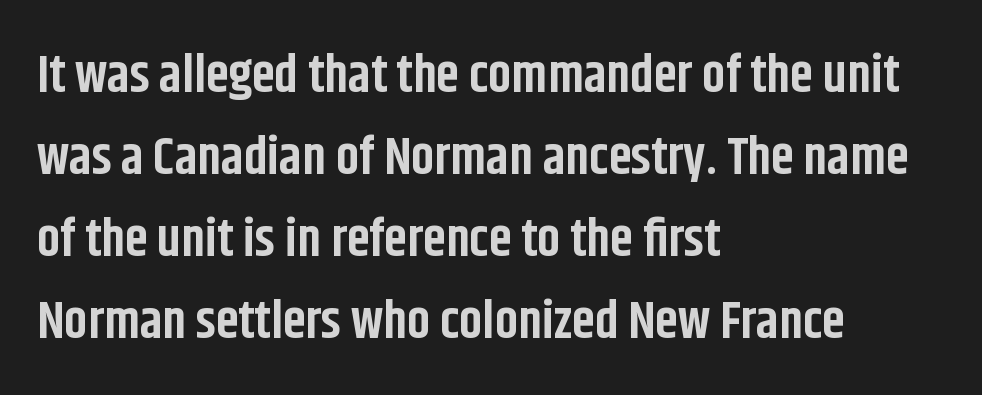
The image shows 52 px bold, condensed sans-serif type, upright; set left-aligned, normal line spacing (1.58x), normal letter spacing, not underlined; low stroke contrast and a large x-height.
